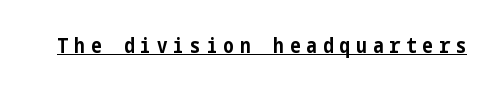
The image shows 21 px bold type, upright; set unusually wide letter spacing (+0.29 em), underlined.
